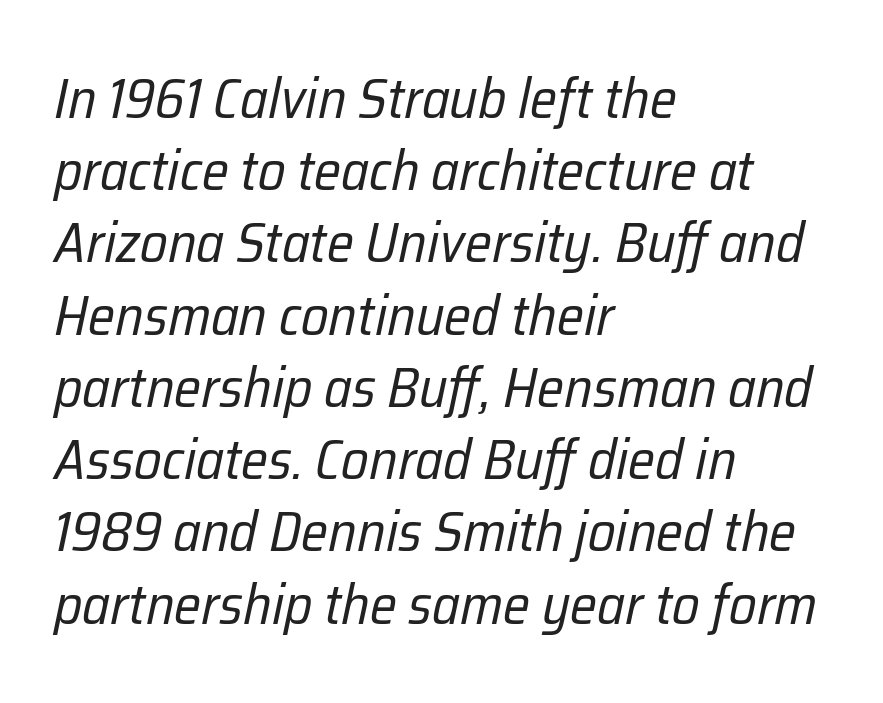
The image shows 56 px regular-weight, condensed type, italic (leaning right); set left-aligned, normal line spacing (1.29x), normal letter spacing, not underlined; low stroke contrast and a medium x-height.
